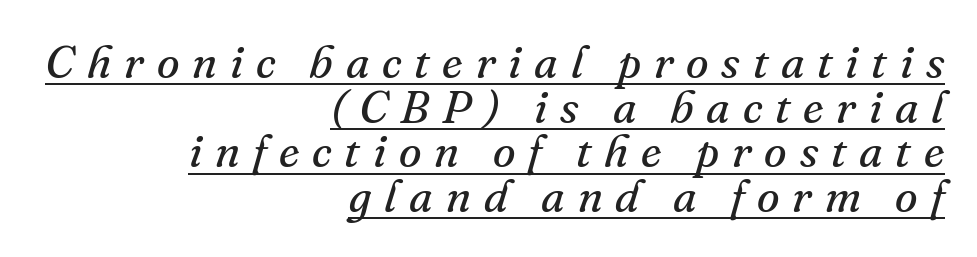
{"serif": "yes", "italic": "yes", "lean": "right", "slant_degrees": 16, "bold": "no", "weight": "regular", "width": "normal", "stroke_contrast": "medium", "x_height": "small", "monospaced": "no", "underline": "yes", "align": "right", "line_spacing": "tight", "line_spacing_ratio": 0.97, "letter_spacing": "wide", "letter_spacing_em": 0.28, "glyph_px": 46}
